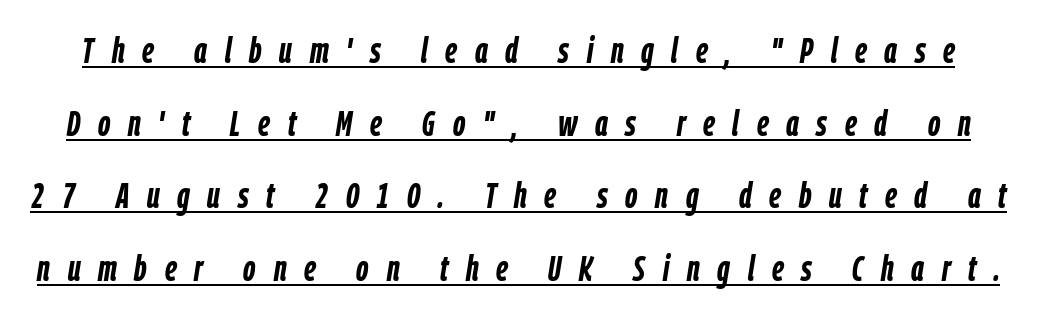
Q: Is the text bold? A: Yes.
Q: Is the text italic (slanted)? A: Yes, it leans right by about 9 degrees.
Q: Is the text underlined? A: Yes.
Q: Is the spacing between letters normal or unusually wide? A: Unusually wide.
Q: Is the spacing between lines tight, normal or loose? A: Loose.
Q: Width (condensed, normal, or wide)? A: Condensed.
Q: Stroke contrast? A: Low.
Q: x-height? A: Medium.
Q: Monospaced? A: No.
